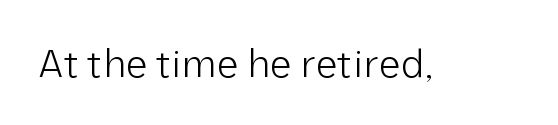
Q: Is the text bold? A: No.
Q: Is the text italic (slanted)? A: No, it is upright.
Q: Is the typeface a serif or a sans-serif typeface? A: Sans-serif.
Q: Is the text underlined? A: No.
Q: Is the spacing between letters normal or unusually wide? A: Normal.
Q: Width (condensed, normal, or wide)? A: Normal.
Q: Stroke contrast? A: Low.
Q: x-height? A: Medium.
Q: Monospaced? A: No.
